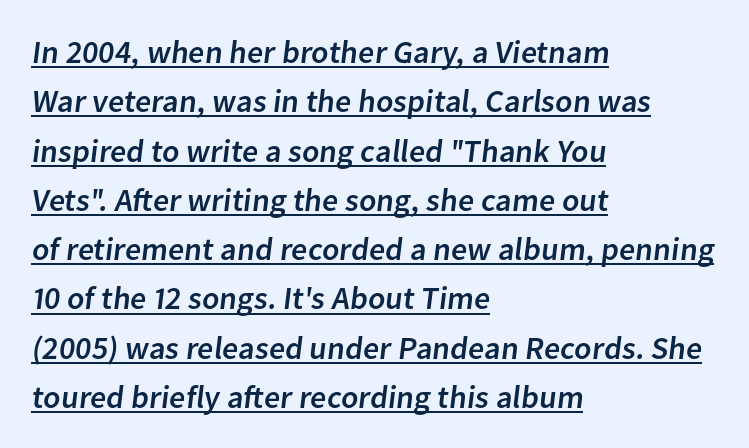
{"serif": "no", "width": "normal", "stroke_contrast": "low", "x_height": "medium", "monospaced": "no", "underline": "yes", "align": "left", "line_spacing": "normal", "line_spacing_ratio": 1.54, "letter_spacing": "normal", "letter_spacing_em": 0.0, "glyph_px": 32}
